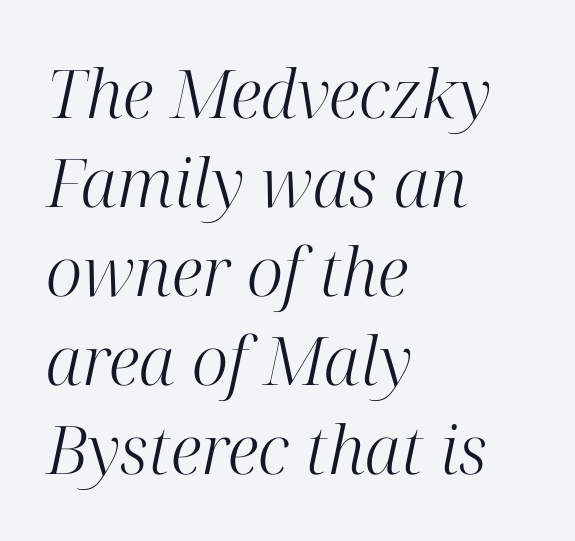
Q: Is the text bold? A: No.
Q: Is the text italic (slanted)? A: Yes, it leans right by about 12 degrees.
Q: Is the typeface a serif or a sans-serif typeface? A: Serif.
Q: Is the text underlined? A: No.
Q: How is the paragraph aligned? A: Left-aligned.
Q: Is the spacing between letters normal or unusually wide? A: Normal.
Q: Is the spacing between lines tight, normal or loose? A: Normal.
Q: Width (condensed, normal, or wide)? A: Normal.
Q: Stroke contrast? A: High.
Q: x-height? A: Medium.
Q: Monospaced? A: No.
